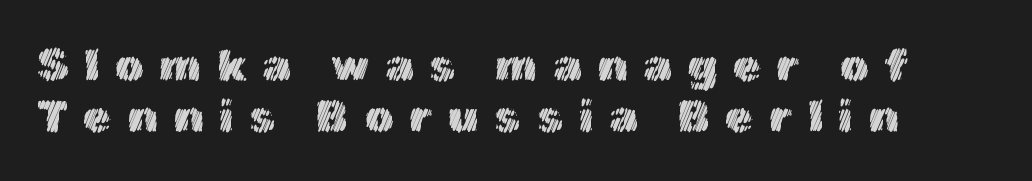
The image shows 46 px text type, upright; set tight line spacing (1.1x), unusually wide letter spacing (+0.33 em), not underlined; a medium x-height.
